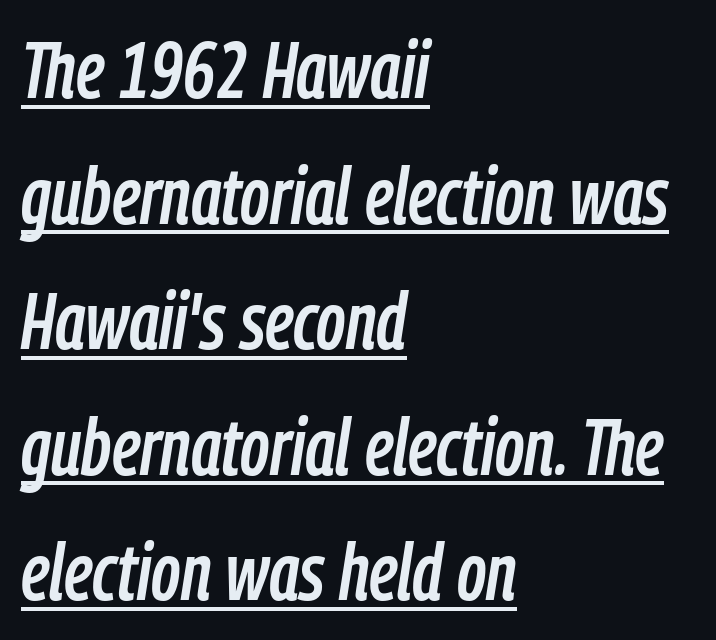
Q: Is the text italic (slanted)? A: Yes, it leans right by about 9 degrees.
Q: Is the text underlined? A: Yes.
Q: How is the paragraph aligned? A: Left-aligned.
Q: Is the spacing between letters normal or unusually wide? A: Normal.
Q: Is the spacing between lines tight, normal or loose? A: Normal.
Q: Width (condensed, normal, or wide)? A: Condensed.
Q: Stroke contrast? A: Low.
Q: x-height? A: Medium.
Q: Monospaced? A: No.
